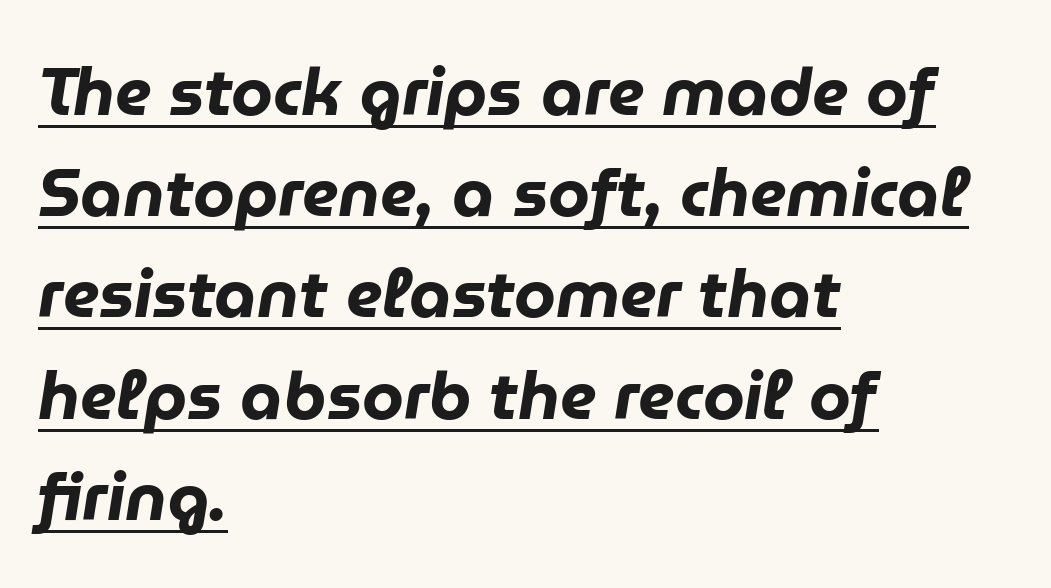
Q: Is the text bold? A: Yes.
Q: Is the text italic (slanted)? A: Yes, it leans right by about 9 degrees.
Q: Is the text underlined? A: Yes.
Q: How is the paragraph aligned? A: Left-aligned.
Q: Is the spacing between letters normal or unusually wide? A: Normal.
Q: Is the spacing between lines tight, normal or loose? A: Normal.
Q: Width (condensed, normal, or wide)? A: Normal.
Q: Stroke contrast? A: Low.
Q: x-height? A: Medium.
Q: Monospaced? A: No.
